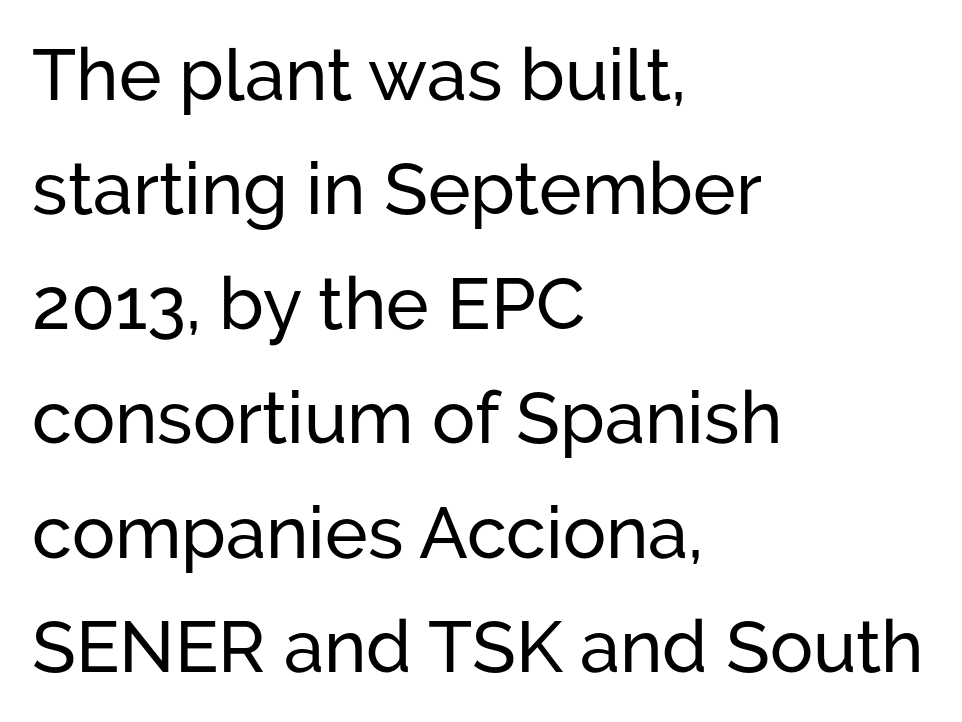
{"serif": "no", "italic": "no", "width": "normal", "stroke_contrast": "low", "x_height": "medium", "monospaced": "no", "underline": "no", "align": "left", "line_spacing": "normal", "line_spacing_ratio": 1.59, "letter_spacing": "normal", "letter_spacing_em": 0.0, "glyph_px": 72}
